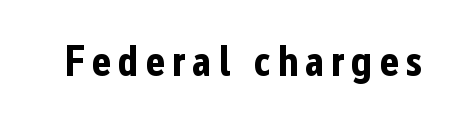
The typography opts for an upright posture over an oblique one. Thick stems and heavy bowls — unmistakably bold. Proportional: the letters do not fall into vertical columns. The passage shown is not underscored anywhere. Examine the stroke ends and you'll find no serifs.
